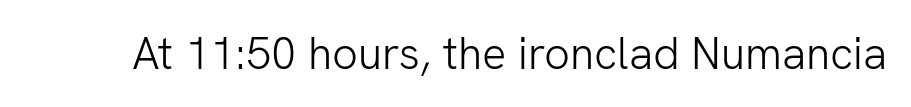
The text was rendered using a sans face with plain stroke endings. Tracking value appears to be zero — textbook default spacing. The cut favours lightness, reaching ordinary text weight at its darkest. This is the regular roman posture of the typeface. Spacing verdict: proportional, widths tailored to each character.
